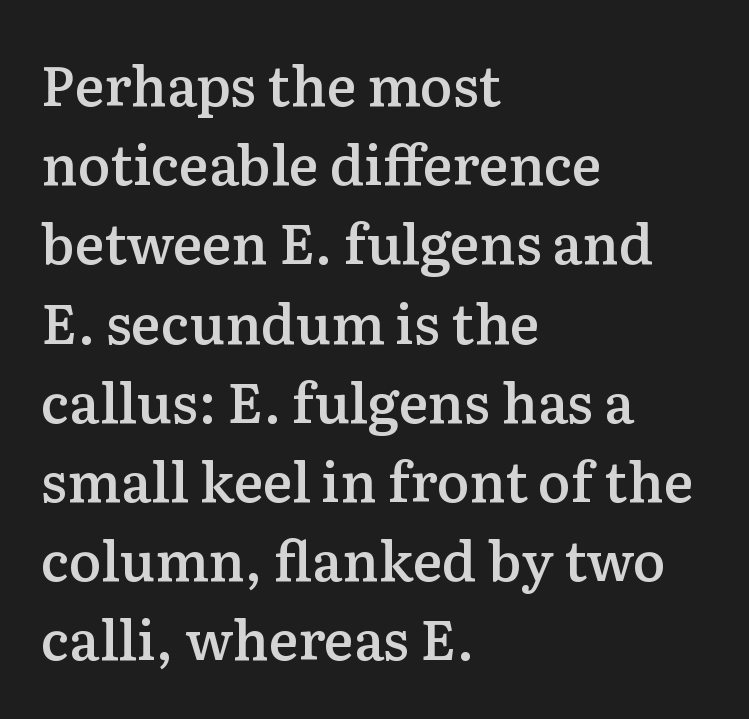
Q: Is the text bold? A: Semi-bold.
Q: Is the text italic (slanted)? A: No, it is upright.
Q: Is the typeface a serif or a sans-serif typeface? A: Serif.
Q: Is the text underlined? A: No.
Q: How is the paragraph aligned? A: Left-aligned.
Q: Is the spacing between letters normal or unusually wide? A: Normal.
Q: Is the spacing between lines tight, normal or loose? A: Normal.
Q: Width (condensed, normal, or wide)? A: Normal.
Q: Stroke contrast? A: Low.
Q: x-height? A: Medium.
Q: Monospaced? A: No.
